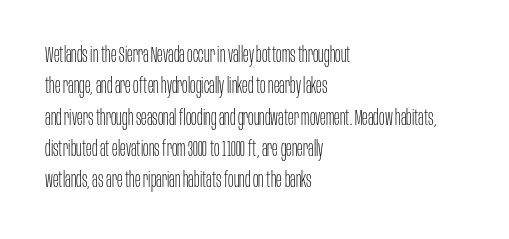
Q: Is the text bold? A: No.
Q: Is the text italic (slanted)? A: No, it is upright.
Q: Is the text underlined? A: No.
Q: How is the paragraph aligned? A: Left-aligned.
Q: Is the spacing between letters normal or unusually wide? A: Normal.
Q: Is the spacing between lines tight, normal or loose? A: Normal.
